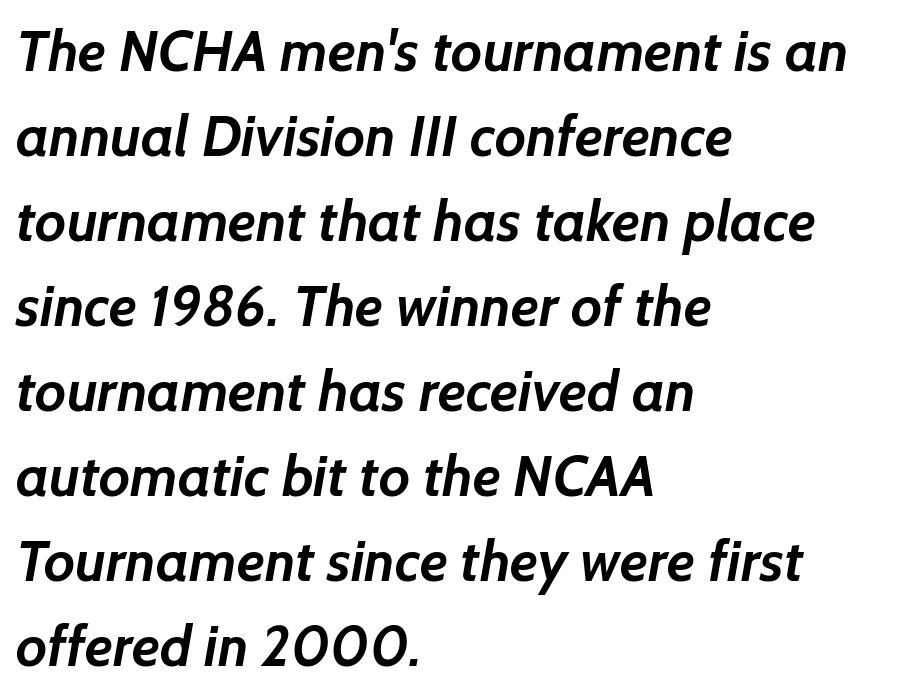
{"serif": "no", "bold": "yes", "weight": "semibold", "width": "normal", "stroke_contrast": "low", "x_height": "medium", "monospaced": "no", "underline": "no", "align": "left", "line_spacing": "normal", "line_spacing_ratio": 1.49, "letter_spacing": "normal", "letter_spacing_em": 0.0, "glyph_px": 57}
